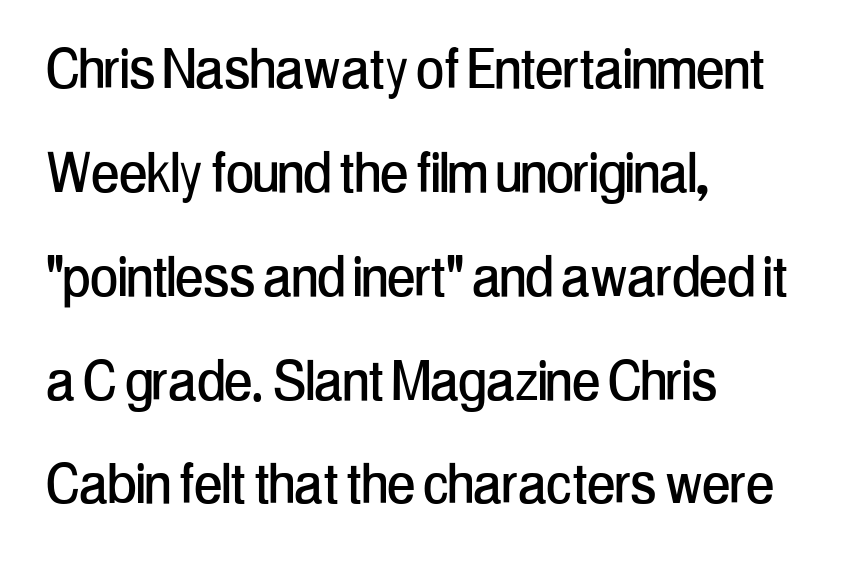
Q: Is the text italic (slanted)? A: No, it is upright.
Q: Is the typeface a serif or a sans-serif typeface? A: Sans-serif.
Q: Is the text underlined? A: No.
Q: How is the paragraph aligned? A: Left-aligned.
Q: Is the spacing between letters normal or unusually wide? A: Normal.
Q: Is the spacing between lines tight, normal or loose? A: Normal.
Q: Width (condensed, normal, or wide)? A: Condensed.
Q: Stroke contrast? A: Low.
Q: x-height? A: Medium.
Q: Monospaced? A: No.
